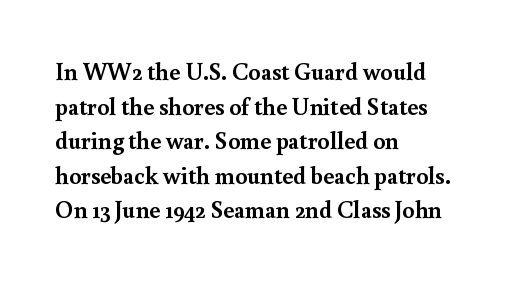
{"italic": "no", "bold": "yes", "underline": "no", "align": "left", "line_spacing": "normal", "line_spacing_ratio": 1.44, "letter_spacing": "normal", "letter_spacing_em": 0.0, "glyph_px": 24}
